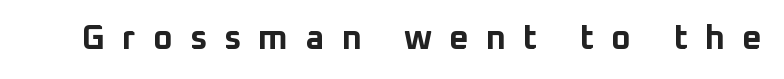
Typesetter's note: full bold, strokes at maximum text heaviness. These lines were composed using upright roman letters. The characters display no serif detailing; their extremities are plain. This sample uses expanded letter spacing, leaving extra air between glyphs.
